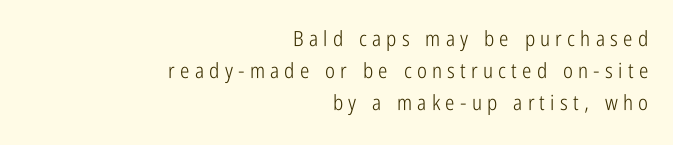
{"italic": "no", "bold": "no", "underline": "no", "align": "right", "line_spacing": "normal", "line_spacing_ratio": 1.53, "letter_spacing": "wide", "letter_spacing_em": 0.25, "glyph_px": 21}
